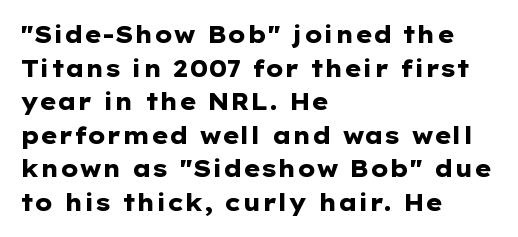
{"italic": "no", "bold": "yes", "underline": "no", "align": "left", "line_spacing": "normal", "line_spacing_ratio": 1.46, "letter_spacing": "normal", "letter_spacing_em": 0.0, "glyph_px": 23}
